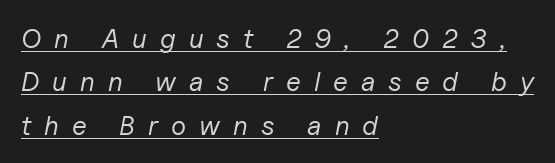
Q: Is the text bold? A: No.
Q: Is the text italic (slanted)? A: Yes, it leans right by about 11 degrees.
Q: Is the text underlined? A: Yes.
Q: How is the paragraph aligned? A: Left-aligned.
Q: Is the spacing between letters normal or unusually wide? A: Unusually wide.
Q: Is the spacing between lines tight, normal or loose? A: Normal.
